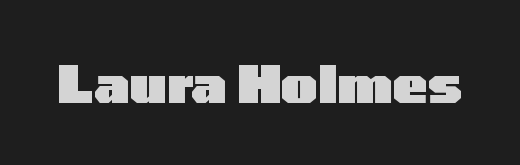
This rendering leaves character spacing at its baseline value. If you drew a line through each stem, it would be perfectly vertical. The glyphs are unaccompanied by any horizontal stroke below them. The glyphs in this specimen are sans serif. Looks like regular typesetting: each glyph gets only the width it needs. The face used here has the dense, thick strokes of a bold.
